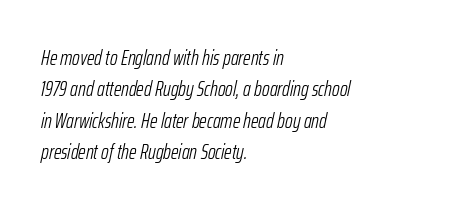
Q: Is the text bold? A: No.
Q: Is the text italic (slanted)? A: Yes, it leans right by about 12 degrees.
Q: Is the text underlined? A: No.
Q: How is the paragraph aligned? A: Left-aligned.
Q: Is the spacing between letters normal or unusually wide? A: Normal.
Q: Is the spacing between lines tight, normal or loose? A: Normal.
